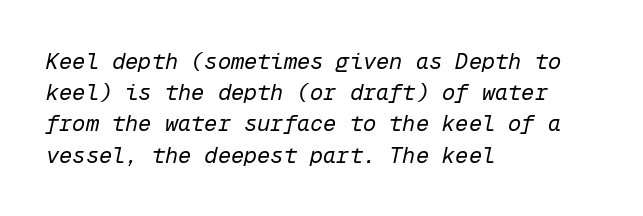
Q: Is the text bold? A: No.
Q: Is the text italic (slanted)? A: Yes, it leans right by about 12 degrees.
Q: Is the text underlined? A: No.
Q: How is the paragraph aligned? A: Left-aligned.
Q: Is the spacing between letters normal or unusually wide? A: Normal.
Q: Is the spacing between lines tight, normal or loose? A: Normal.
